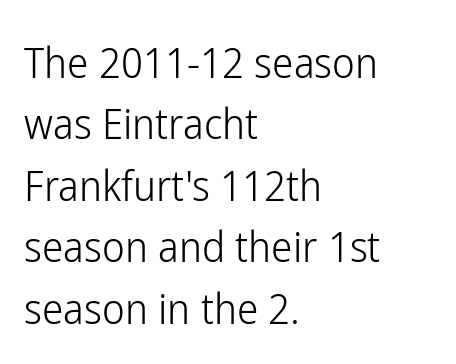
Q: Is the text bold? A: No.
Q: Is the text italic (slanted)? A: No, it is upright.
Q: Is the typeface a serif or a sans-serif typeface? A: Sans-serif.
Q: Is the text underlined? A: No.
Q: How is the paragraph aligned? A: Left-aligned.
Q: Is the spacing between letters normal or unusually wide? A: Normal.
Q: Is the spacing between lines tight, normal or loose? A: Normal.
Q: Width (condensed, normal, or wide)? A: Condensed.
Q: Stroke contrast? A: Low.
Q: x-height? A: Medium.
Q: Monospaced? A: No.
